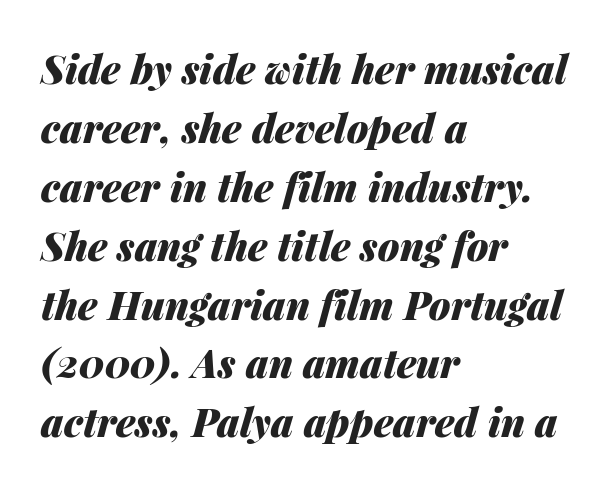
Descenders hang freely into open space. The font's italic variant was chosen for this text. Vertical spacing — default. Every letter is thick-stroked: bold, no question. Notice how the passage keeps a crisp vertical edge on the left only.
